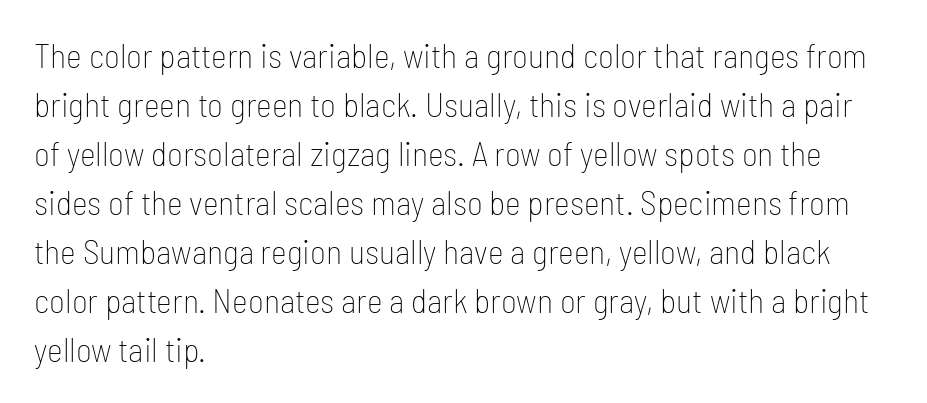
Q: Is the text bold? A: No.
Q: Is the text italic (slanted)? A: No, it is upright.
Q: Is the typeface a serif or a sans-serif typeface? A: Sans-serif.
Q: Is the text underlined? A: No.
Q: How is the paragraph aligned? A: Left-aligned.
Q: Is the spacing between letters normal or unusually wide? A: Normal.
Q: Is the spacing between lines tight, normal or loose? A: Normal.
Q: Width (condensed, normal, or wide)? A: Condensed.
Q: Stroke contrast? A: Low.
Q: x-height? A: Medium.
Q: Monospaced? A: No.
